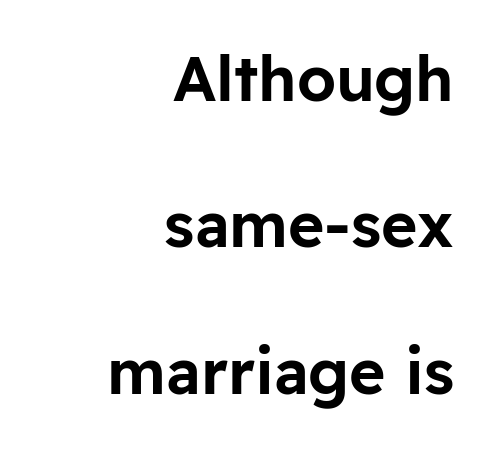
The image shows 62 px sans-serif type, upright; set right-aligned, loose line spacing (2.36x), normal letter spacing, not underlined; low stroke contrast and a medium x-height.
